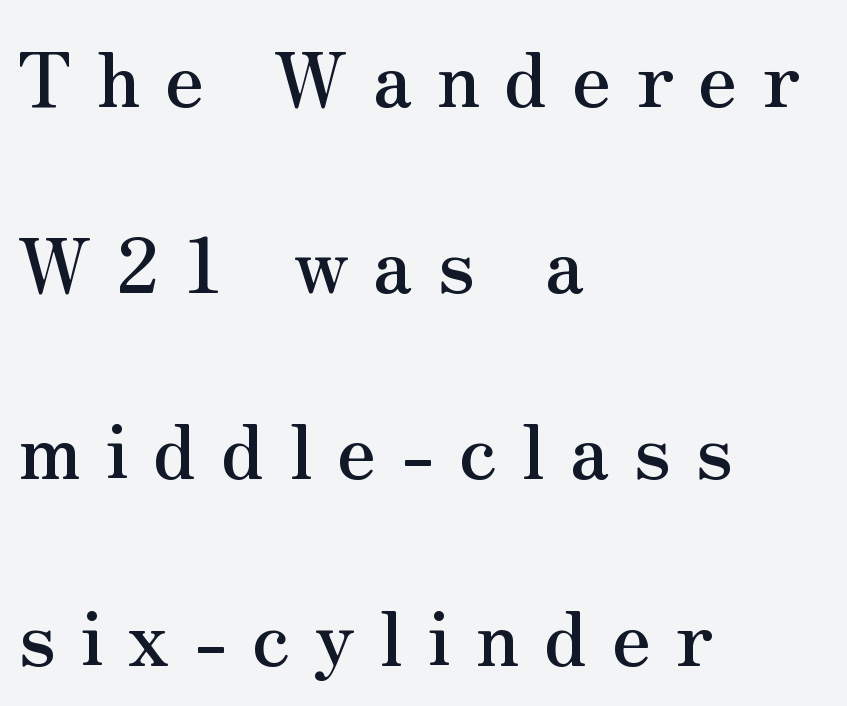
Q: Is the text italic (slanted)? A: No, it is upright.
Q: Is the typeface a serif or a sans-serif typeface? A: Serif.
Q: Is the text underlined? A: No.
Q: How is the paragraph aligned? A: Left-aligned.
Q: Is the spacing between letters normal or unusually wide? A: Unusually wide.
Q: Is the spacing between lines tight, normal or loose? A: Loose.
Q: Width (condensed, normal, or wide)? A: Normal.
Q: Stroke contrast? A: Medium.
Q: x-height? A: Small.
Q: Monospaced? A: No.
